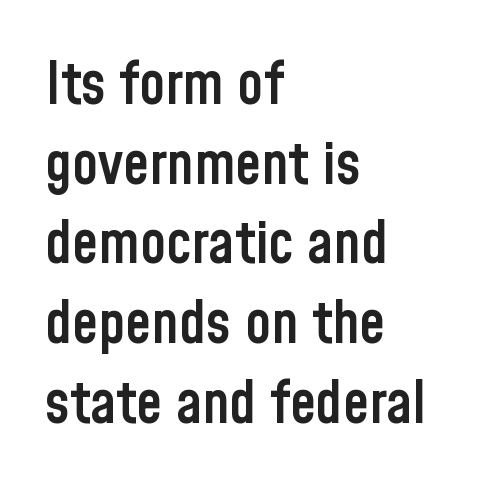
{"serif": "no", "italic": "no", "bold": "semi", "weight": "semibold", "width": "condensed", "stroke_contrast": "low", "x_height": "medium", "monospaced": "no", "underline": "no", "align": "left", "line_spacing": "normal", "line_spacing_ratio": 1.35, "letter_spacing": "normal", "letter_spacing_em": 0.0, "glyph_px": 59}
